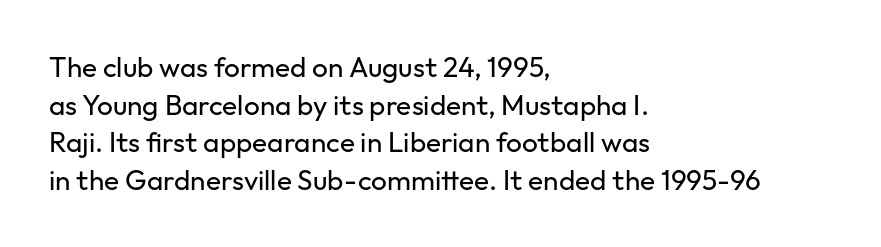
A typesetter would call this zero additional tracking. This rendering uses left alignment, leaving the right contour irregular. Proportional: the letters do not fall into vertical columns. Stems here are at most as thick as an everyday book face.
